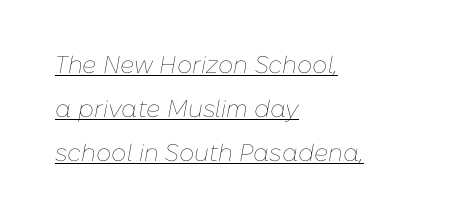
Q: Is the text bold? A: No.
Q: Is the text italic (slanted)? A: Yes, it leans right by about 10 degrees.
Q: Is the text underlined? A: Yes.
Q: How is the paragraph aligned? A: Left-aligned.
Q: Is the spacing between letters normal or unusually wide? A: Normal.
